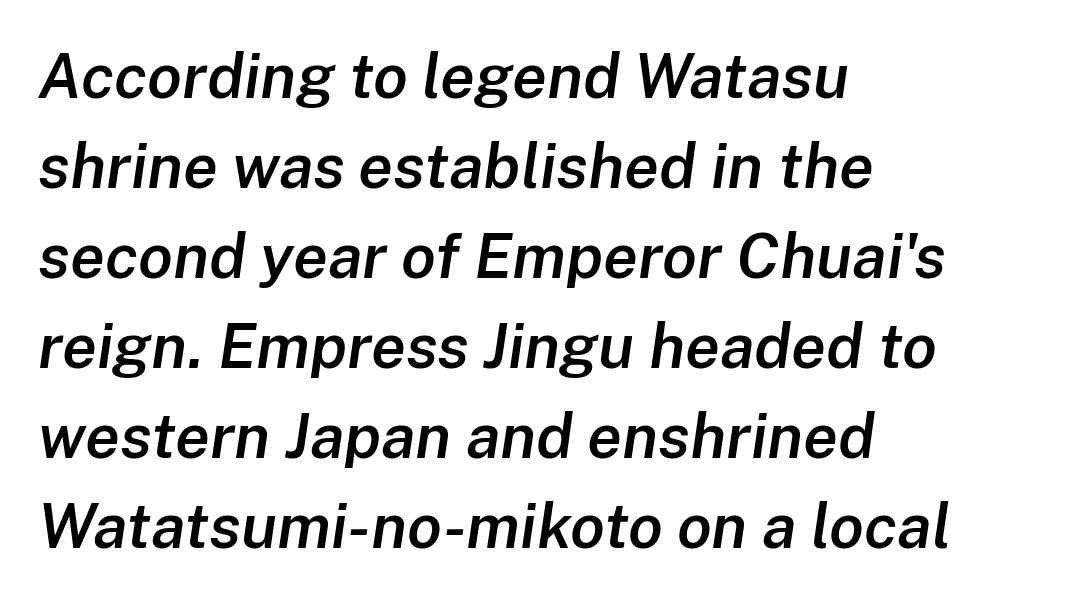
{"italic": "yes", "lean": "right", "slant_degrees": 8, "bold": "semi", "weight": "semibold", "width": "normal", "stroke_contrast": "low", "x_height": "medium", "monospaced": "no", "underline": "no", "align": "left", "line_spacing": "normal", "line_spacing_ratio": 1.43, "letter_spacing": "normal", "letter_spacing_em": 0.0, "glyph_px": 63}
